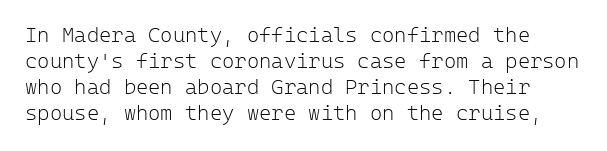
Q: Is the text bold? A: No.
Q: Is the text italic (slanted)? A: No, it is upright.
Q: Is the text underlined? A: No.
Q: Is the spacing between letters normal or unusually wide? A: Normal.
